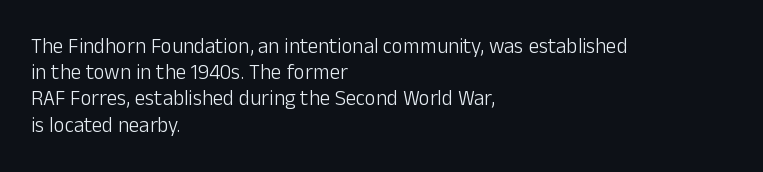
The image shows 21 px text type, upright; set left-aligned, normal line spacing (1.25x), normal letter spacing, not underlined.
